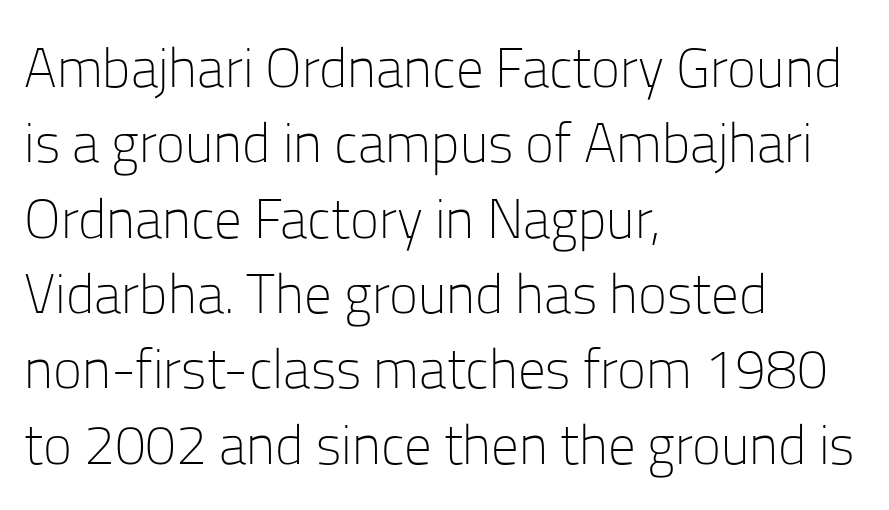
Q: Is the text bold? A: No.
Q: Is the text italic (slanted)? A: No, it is upright.
Q: Is the typeface a serif or a sans-serif typeface? A: Sans-serif.
Q: Is the text underlined? A: No.
Q: How is the paragraph aligned? A: Left-aligned.
Q: Is the spacing between letters normal or unusually wide? A: Normal.
Q: Is the spacing between lines tight, normal or loose? A: Normal.
Q: Width (condensed, normal, or wide)? A: Normal.
Q: Stroke contrast? A: Low.
Q: x-height? A: Medium.
Q: Monospaced? A: No.
